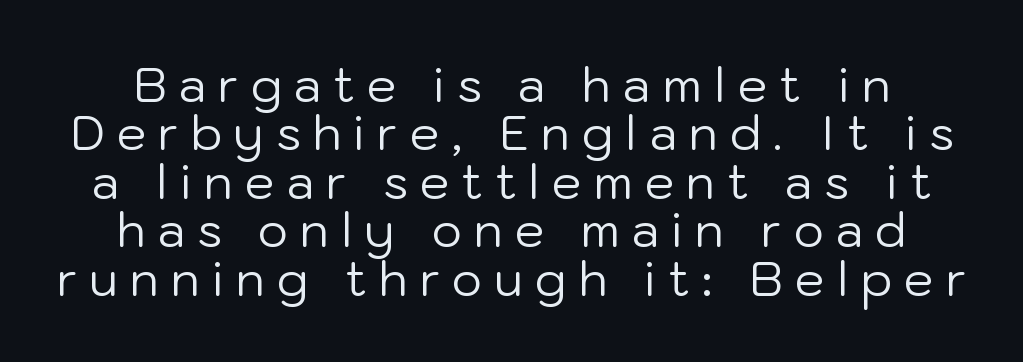
The rendering uses a small line-height, squeezing the rows. Unbolded letterforms with no extra heft. Proportional: the letters do not fall into vertical columns. A sans-serif font was chosen for this passage. The font's upright variant was chosen for this text. How are the letters spaced? Widely, with obvious added tracking.
